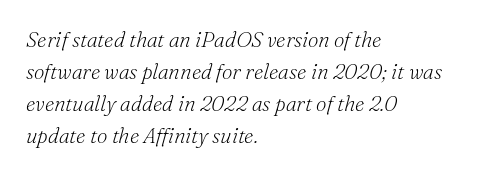
The image shows 21 px text type, italic (leaning right); set left-aligned, normal line spacing (1.52x), normal letter spacing, not underlined.
